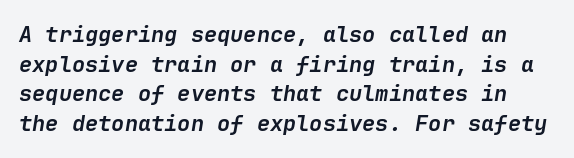
Q: Is the text bold? A: Yes.
Q: Is the text italic (slanted)? A: Yes, it leans right by about 9 degrees.
Q: Is the text underlined? A: No.
Q: Is the spacing between letters normal or unusually wide? A: Normal.
Q: Is the spacing between lines tight, normal or loose? A: Normal.
